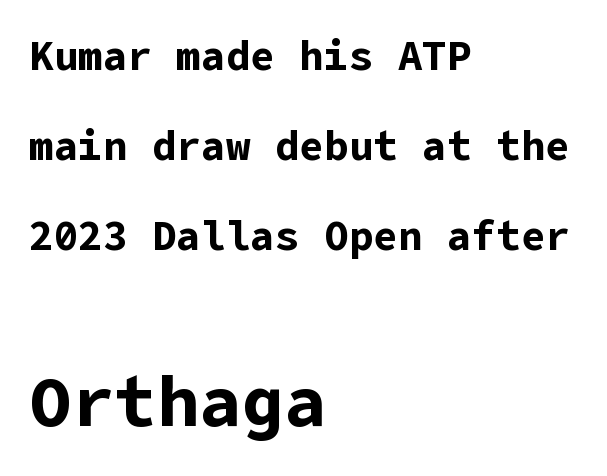
Inter-character spacing is left at the font's built-in metrics. In terms of leading, this rendering errs on the spacious side. Here the second block reads like a headline and the first like body copy. A dark, heavy texture on the line: the type is bold.
